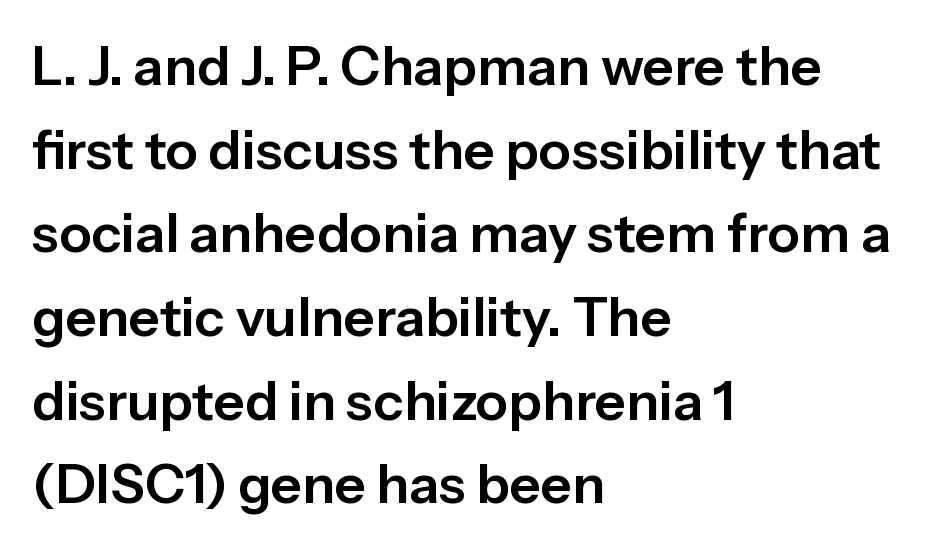
{"serif": "no", "italic": "no", "width": "normal", "stroke_contrast": "low", "x_height": "medium", "monospaced": "no", "underline": "no", "align": "left", "line_spacing": "normal", "line_spacing_ratio": 1.55, "letter_spacing": "normal", "letter_spacing_em": 0.0, "glyph_px": 54}
